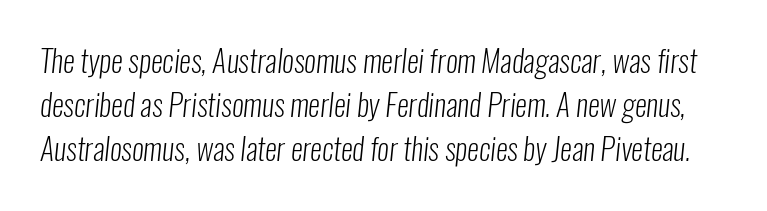
The image shows 30 px light, condensed sans-serif type; set normal line spacing (1.47x), normal letter spacing, not underlined; low stroke contrast and a medium x-height.
